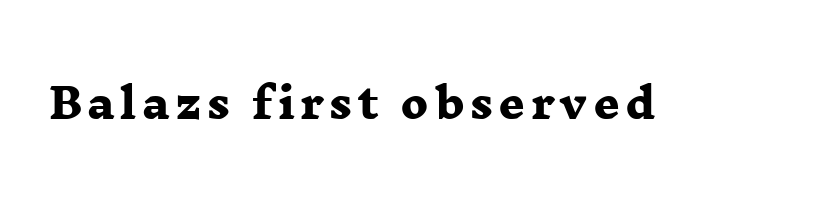
{"serif": "yes", "bold": "yes", "weight": "heavy", "width": "wide", "stroke_contrast": "low", "x_height": "medium", "monospaced": "no", "underline": "no", "glyph_px": 41}
